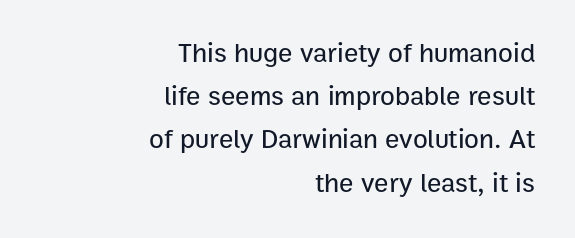
{"italic": "no", "underline": "no", "align": "right", "line_spacing": "normal", "line_spacing_ratio": 1.6, "letter_spacing": "normal", "letter_spacing_em": 0.0, "glyph_px": 27}
